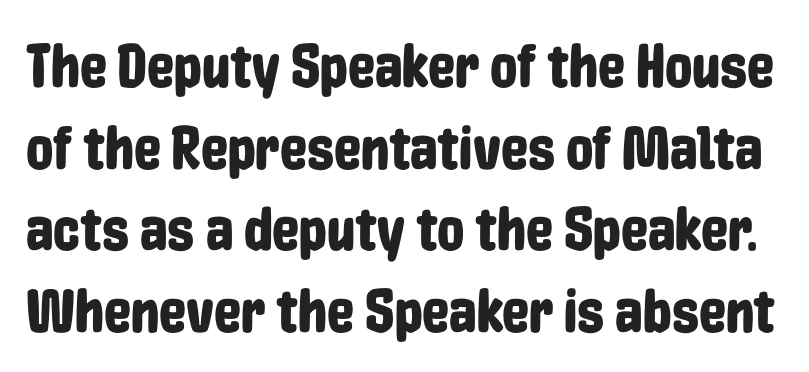
The vertical gap from one line to the next is medium. Each letter's strokes conclude bluntly, with no projecting serifs. Posture: vertical. This sample uses plain, unmodified letter spacing. Check the space under the baseline: it is left empty.
